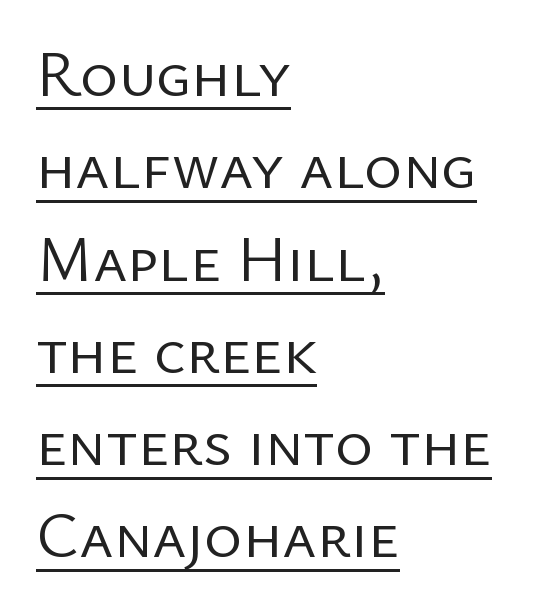
Q: Is the text bold? A: No.
Q: Is the text italic (slanted)? A: No, it is upright.
Q: Is the typeface a serif or a sans-serif typeface? A: Sans-serif.
Q: Is the text underlined? A: Yes.
Q: How is the paragraph aligned? A: Left-aligned.
Q: Is the spacing between letters normal or unusually wide? A: Normal.
Q: Is the spacing between lines tight, normal or loose? A: Normal.
Q: Width (condensed, normal, or wide)? A: Normal.
Q: Stroke contrast? A: Low.
Q: x-height? A: Medium.
Q: Monospaced? A: No.
